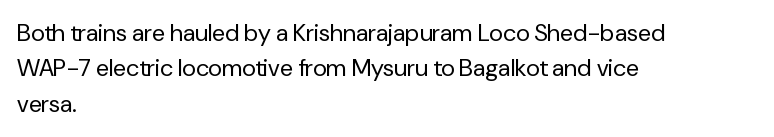
Tracking value appears to be zero — textbook default spacing. Posture: straight, roman, zero tilt. Leftover space on each line is placed entirely after the last word. This is not heavy type; no bold has been used.
